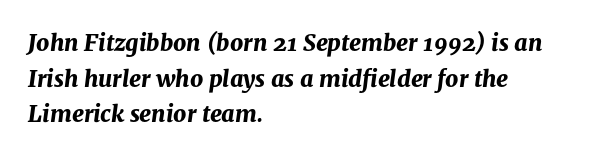
The face used here is rendered with its standard letterfit. Lines of text with bare space underneath. The characters look thick and weighty, a clear bold. Line beginnings align vertically; line endings do not. The rows are spaced the way most documents space them.
